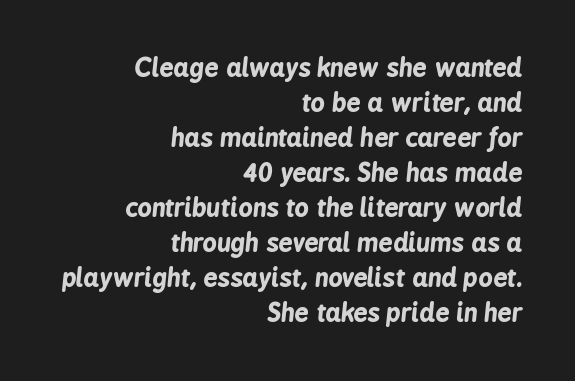
Q: Is the text bold? A: Yes.
Q: Is the text italic (slanted)? A: Yes, it leans right by about 6 degrees.
Q: Is the text underlined? A: No.
Q: How is the paragraph aligned? A: Right-aligned.
Q: Is the spacing between letters normal or unusually wide? A: Normal.
Q: Is the spacing between lines tight, normal or loose? A: Normal.
